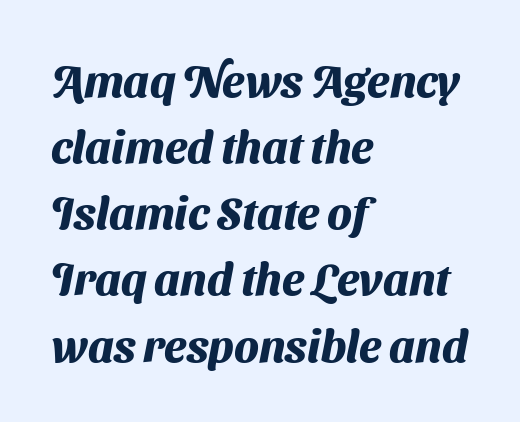
{"serif": "no", "bold": "yes", "weight": "heavy", "width": "normal", "stroke_contrast": "medium", "x_height": "medium", "monospaced": "no", "underline": "no", "align": "left", "line_spacing": "normal", "line_spacing_ratio": 1.47, "letter_spacing": "normal", "letter_spacing_em": 0.0, "glyph_px": 45}
